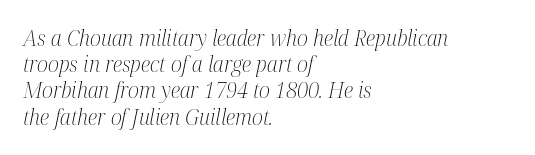
Default kerning and tracking; the words read as compact shapes. The letters are slanted; this is an italic face. Leading: standard. Honestly, there is no underline to notice here at all.
